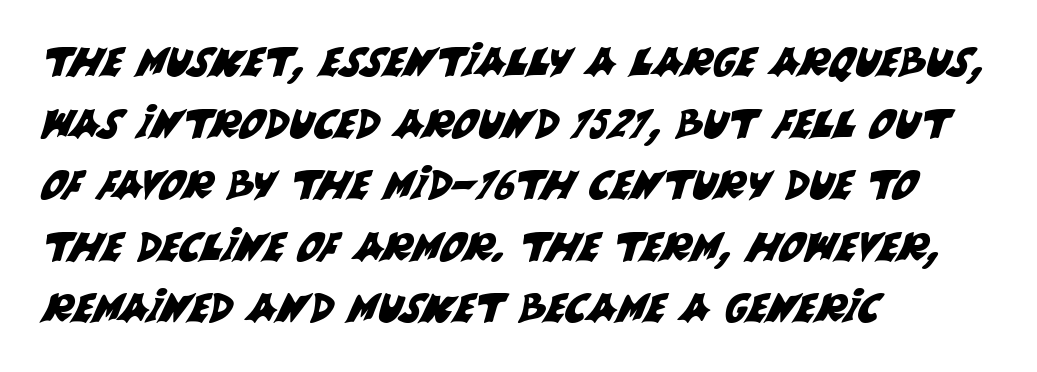
Q: Is the typeface a serif or a sans-serif typeface? A: Sans-serif.
Q: Is the text underlined? A: No.
Q: How is the paragraph aligned? A: Left-aligned.
Q: Is the spacing between letters normal or unusually wide? A: Normal.
Q: Is the spacing between lines tight, normal or loose? A: Normal.
Q: Width (condensed, normal, or wide)? A: Normal.
Q: Stroke contrast? A: Medium.
Q: x-height? A: Large.
Q: Monospaced? A: No.
